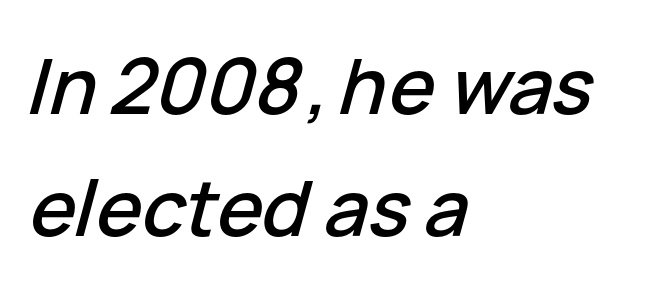
{"italic": "yes", "lean": "right", "slant_degrees": 15, "width": "normal", "stroke_contrast": "low", "x_height": "medium", "monospaced": "no", "underline": "no", "align": "left", "line_spacing": "normal", "line_spacing_ratio": 1.59, "letter_spacing": "normal", "letter_spacing_em": 0.0, "glyph_px": 77}
